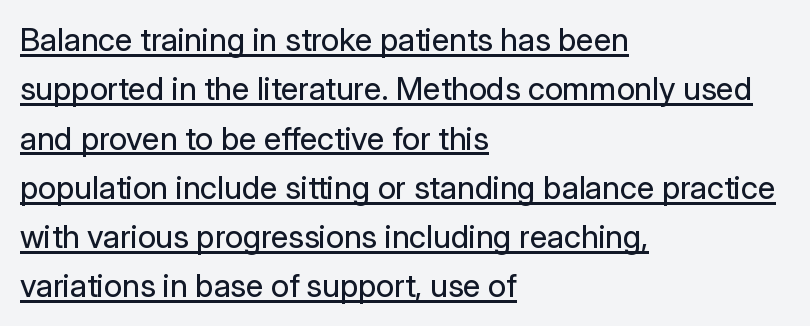
Honestly, the row spacing looks completely unremarkable. The letterforms sit shoulder to shoulder at normal distance. The typography opts for an upright posture over an oblique one. This reads as an unemphasized weight, regular at the heaviest. Grotesque or geometric, the face here clearly has no serifs. Honestly, the underline is the first thing you notice here.
